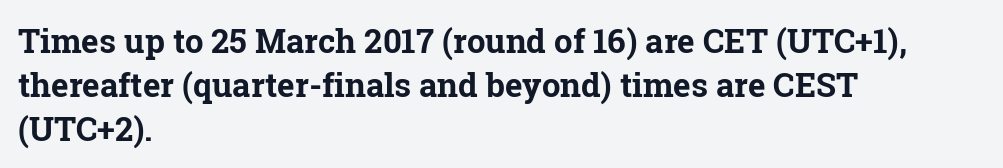
Q: Is the text bold? A: Yes.
Q: Is the text italic (slanted)? A: No, it is upright.
Q: Is the typeface a serif or a sans-serif typeface? A: Serif.
Q: Is the text underlined? A: No.
Q: How is the paragraph aligned? A: Left-aligned.
Q: Is the spacing between letters normal or unusually wide? A: Normal.
Q: Is the spacing between lines tight, normal or loose? A: Normal.
Q: Width (condensed, normal, or wide)? A: Normal.
Q: Stroke contrast? A: Low.
Q: x-height? A: Medium.
Q: Monospaced? A: No.
